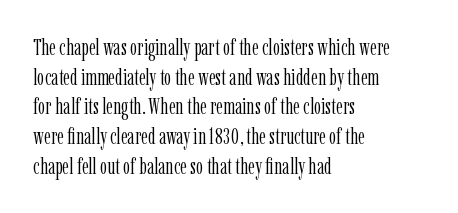
Q: Is the text bold? A: No.
Q: Is the text italic (slanted)? A: No, it is upright.
Q: Is the text underlined? A: No.
Q: How is the paragraph aligned? A: Left-aligned.
Q: Is the spacing between letters normal or unusually wide? A: Normal.
Q: Is the spacing between lines tight, normal or loose? A: Normal.
